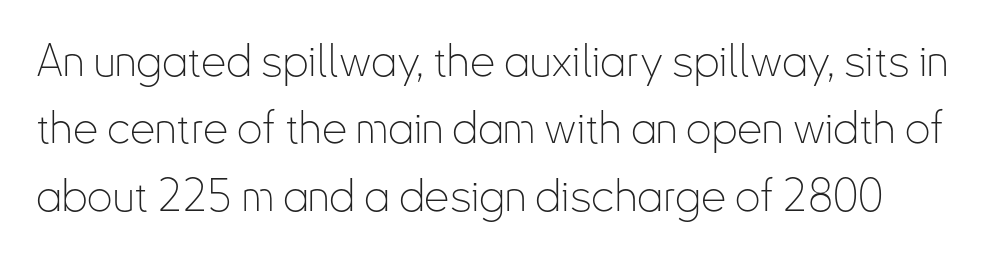
The image shows 45 px thin, condensed sans-serif type, upright; set normal line spacing (1.5x), normal letter spacing, not underlined; low stroke contrast and a small x-height.
